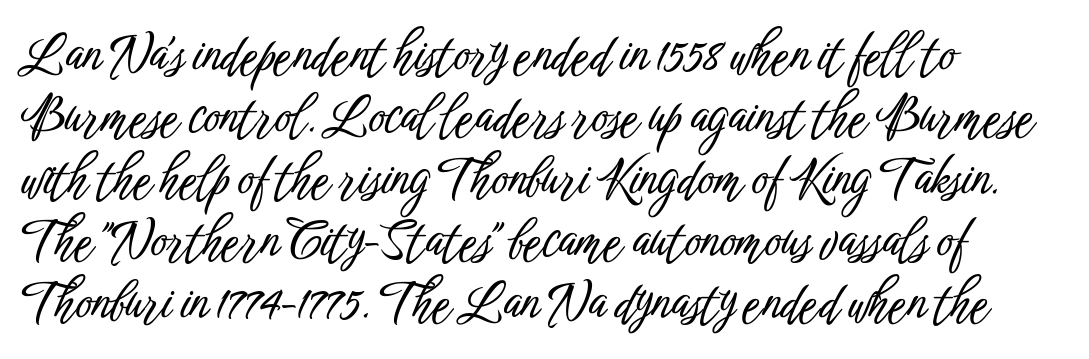
{"serif": "no", "width": "condensed", "stroke_contrast": "low", "x_height": "medium", "monospaced": "no", "underline": "no", "align": "left", "line_spacing_ratio": 1.24, "letter_spacing": "normal", "letter_spacing_em": 0.0, "glyph_px": 50}
